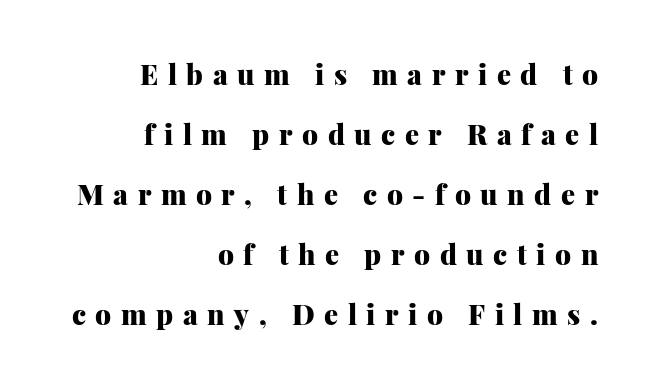
The image shows 28 px heavy serif type, upright; set right-aligned, loose line spacing (2.14x), unusually wide letter spacing (+0.34 em), not underlined; medium stroke contrast and a medium x-height.
